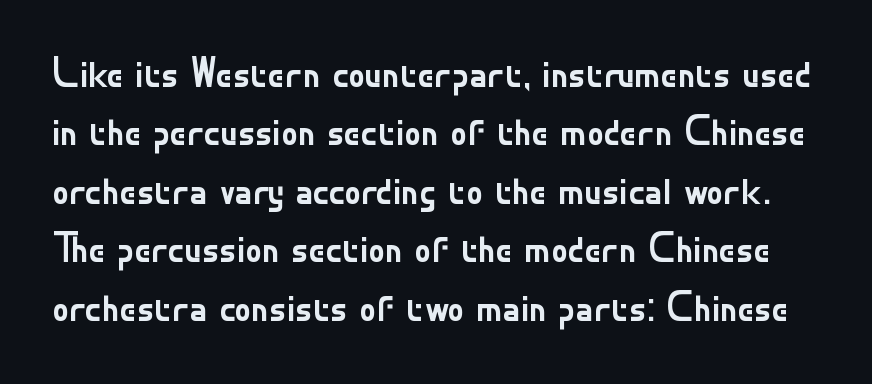
Q: Is the text bold? A: No.
Q: Is the text italic (slanted)? A: No, it is upright.
Q: Is the typeface a serif or a sans-serif typeface? A: Sans-serif.
Q: Is the text underlined? A: No.
Q: Is the spacing between letters normal or unusually wide? A: Normal.
Q: Is the spacing between lines tight, normal or loose? A: Normal.
Q: Width (condensed, normal, or wide)? A: Normal.
Q: Stroke contrast? A: Low.
Q: x-height? A: Small.
Q: Monospaced? A: No.
